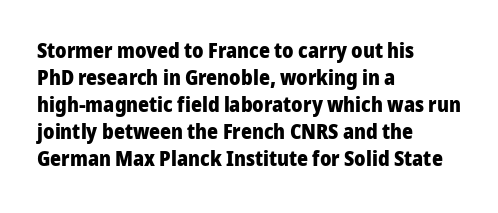
The space directly below the letters is spotless. In terms of leading, this rendering sits right in the middle. Notice how the stems are strictly vertical — no italics here. Honestly, the letter spacing is just normal — you wouldn't notice it. Typesetter's note: full bold, strokes at maximum text heaviness.
